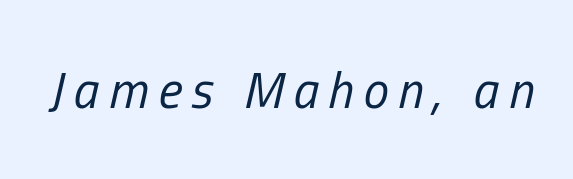
{"italic": "yes", "lean": "right", "slant_degrees": 13, "bold": "no", "weight": "regular", "width": "condensed", "stroke_contrast": "low", "x_height": "medium", "monospaced": "no", "underline": "no", "glyph_px": 51}
